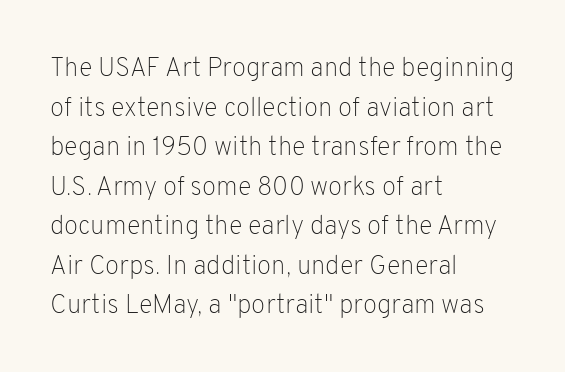
The block of text has a typical density, with ordinary space between rows. The line texture is even and compact thanks to regular tracking. Nothing heavy about these letters — not bold at all. Which margin do the lines hug? The left one — the right edge is uneven.
